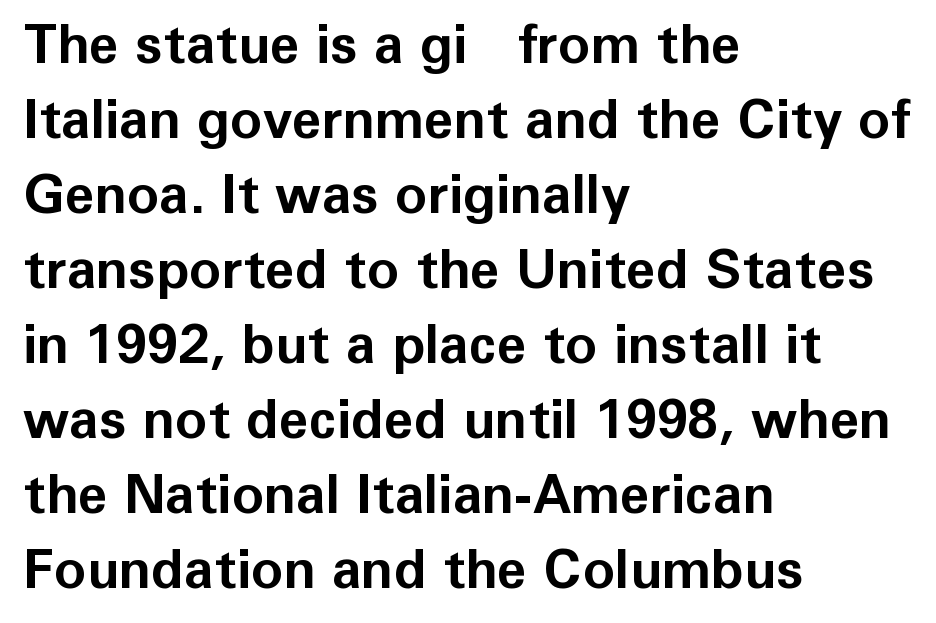
Alignment: flush left. The lettering stays uniformly vertical, giving the passage a roman look. There is no visible air inserted between adjacent glyphs. This sample has the flowing, uneven cadence of proportional lettering. Compared with an ordinary text face, these strokes are far heavier — a full bold.
